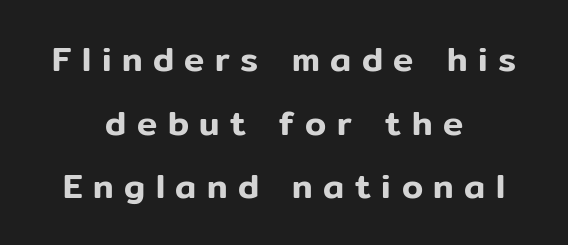
The image shows 34 px sans-serif type, upright; set centered, line spacing 1.87x, unusually wide letter spacing (+0.31 em), not underlined; low stroke contrast and a medium x-height.
